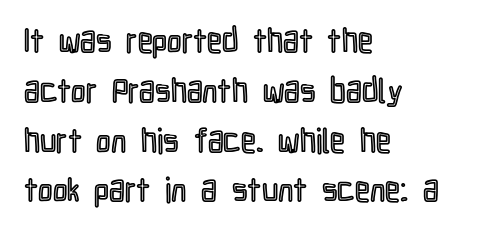
Q: Is the text italic (slanted)? A: No, it is upright.
Q: Is the text underlined? A: No.
Q: How is the paragraph aligned? A: Left-aligned.
Q: Is the spacing between letters normal or unusually wide? A: Normal.
Q: Is the spacing between lines tight, normal or loose? A: Normal.
Q: Width (condensed, normal, or wide)? A: Condensed.
Q: x-height? A: Medium.
Q: Monospaced? A: No.
